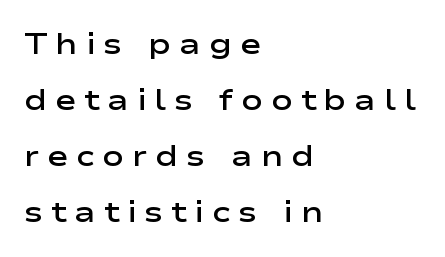
The characters display no serif detailing; their extremities are plain. Reading down the block, your eye returns to a fixed left position each line. The letters are spread apart with noticeably loose tracking. Regarding leading, the lines here are spaced well apart. The passage shown is typed in a proportional face where columns would drift.
